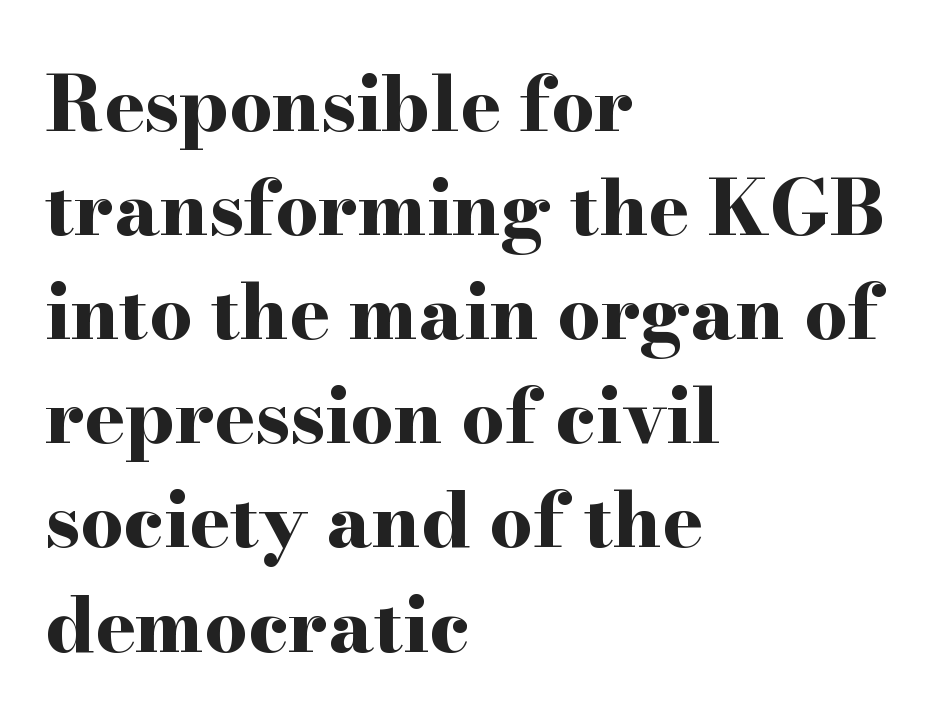
Layout note: lines flush left. Interline gaps are of average width in this sample. This sample has the flowing, uneven cadence of proportional lettering. Stroke thickness is high; the sample reads as a true bold. Has an underline been added? It has not. Is this a sans? No — the strokes have serifs.
